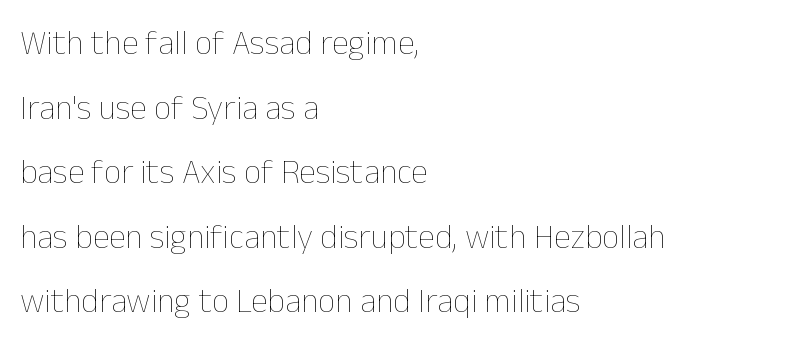
Line spacing here is loose. Each line starts at the same left margin while the right side varies. Each row of text sits above clean, open space. Every character sits straight up, as roman type does. Is the letter spacing exaggerated? No — it looks like the ordinary default.
